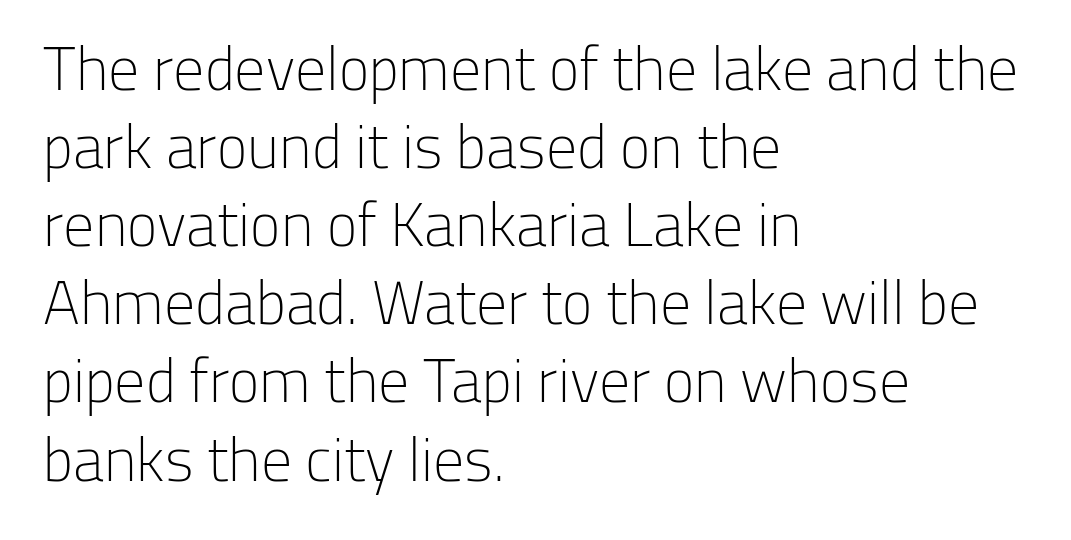
Short note: letters normally spaced. The lines sit at an ordinary, default distance from one another. Is this a fixed-width face? No — the glyphs have proportional, varying widths. Heaviness? Minimal to ordinary, like unemphasized prose. The space directly below the letters is spotless.
